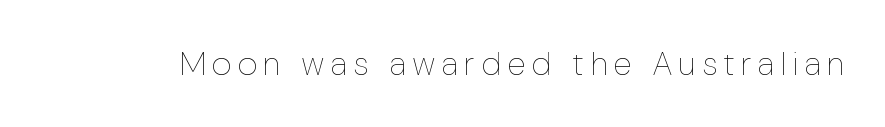
{"italic": "no", "bold": "no", "weight": "thin", "width": "condensed", "stroke_contrast": "low", "x_height": "medium", "monospaced": "no", "underline": "no", "letter_spacing": "wide", "letter_spacing_em": 0.22, "glyph_px": 34}
